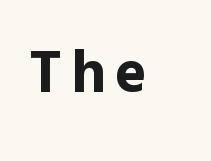
The image shows 59 px bold sans-serif type, upright; set not underlined; a medium x-height.
